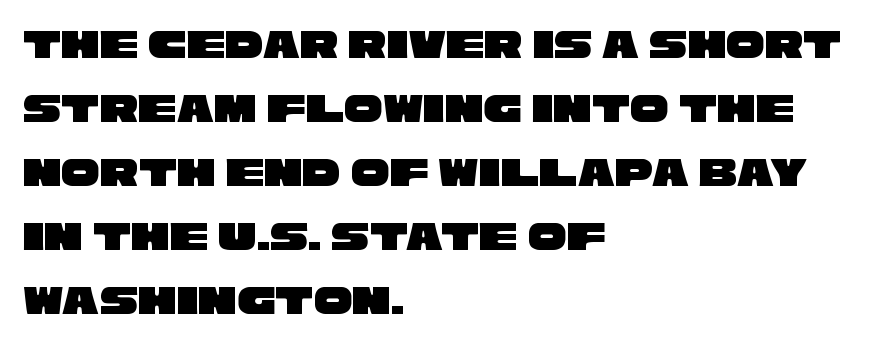
The image shows 43 px wide sans-serif type; set left-aligned, normal line spacing (1.49x), normal letter spacing, not underlined; low stroke contrast and a large x-height.
